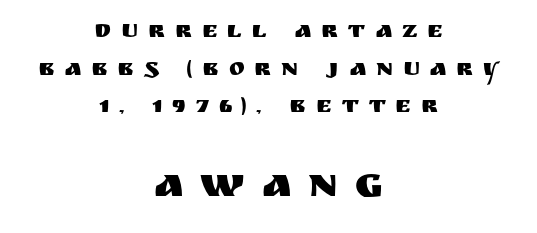
Does the leading feel generous? No, just average. If you drew a line through each stem, it would be perfectly vertical. This sample uses expanded letter spacing, leaving extra air between glyphs. The specimen omits any rule beneath the text block's lines. No feet cap the strokes, marking this as sans-serif type. Varying glyph widths throughout — classic text-font behaviour.
